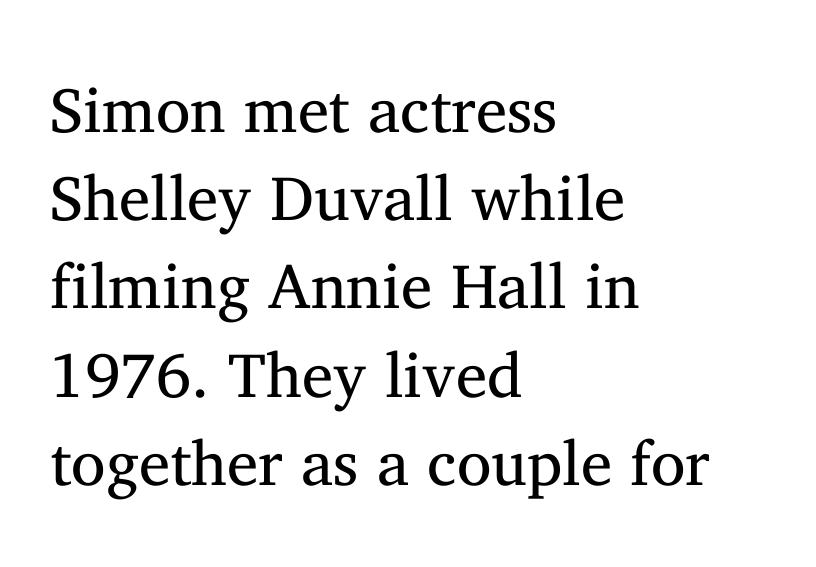
Q: Is the text bold? A: No.
Q: Is the text italic (slanted)? A: No, it is upright.
Q: Is the typeface a serif or a sans-serif typeface? A: Serif.
Q: Is the text underlined? A: No.
Q: How is the paragraph aligned? A: Left-aligned.
Q: Is the spacing between letters normal or unusually wide? A: Normal.
Q: Is the spacing between lines tight, normal or loose? A: Normal.
Q: Width (condensed, normal, or wide)? A: Normal.
Q: Stroke contrast? A: Medium.
Q: x-height? A: Medium.
Q: Monospaced? A: No.
